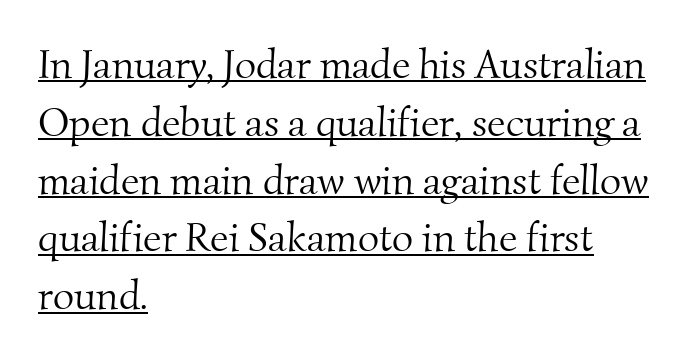
The passage shown is typed in a proportional face where columns would drift. Students, observe the line beneath the letters — that is underlining. No extra ink here — the face is not bold. Normally led — the rows are evenly, conventionally spaced. The typesetter chose a ragged-right arrangement here.
